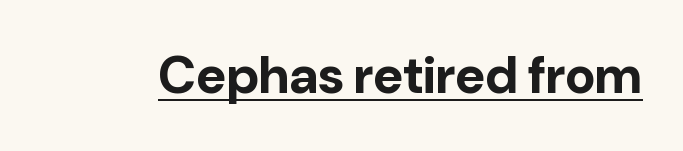
{"serif": "no", "italic": "no", "bold": "yes", "weight": "bold", "width": "normal", "stroke_contrast": "low", "x_height": "medium", "monospaced": "no", "underline": "yes", "letter_spacing": "normal", "letter_spacing_em": 0.0, "glyph_px": 52}
